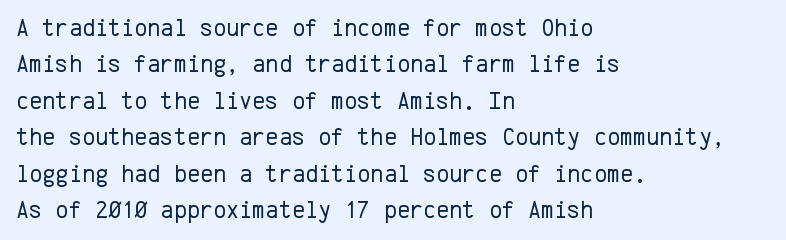
Q: Is the text bold? A: No.
Q: Is the text italic (slanted)? A: No, it is upright.
Q: Is the text underlined? A: No.
Q: How is the paragraph aligned? A: Left-aligned.
Q: Is the spacing between letters normal or unusually wide? A: Normal.
Q: Is the spacing between lines tight, normal or loose? A: Normal.
